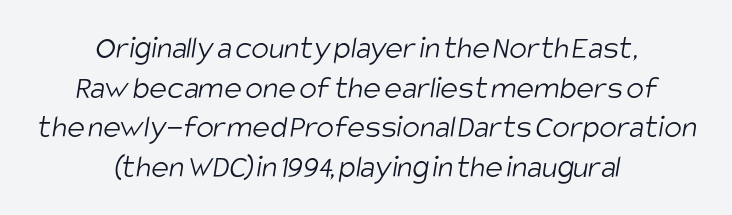
Each letter keeps its own natural width here, so spacing adapts to shape. The characters display no serif detailing; their extremities are plain. Underline: absent. On a weight scale, this lands at 450 or below. The horizontal fit of the characters is conventional and even. Layout note: lines centered.
